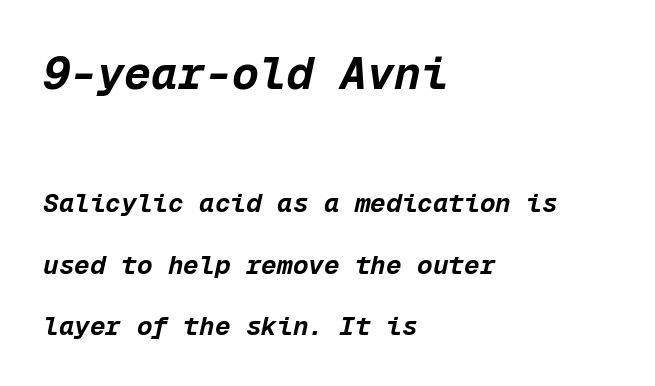
Here the designer chose a console-style face with uniform glyph widths. The space between consecutive lines is lavish. Two sizes are in play, and the larger belongs to the first block. Typesetter's note: full bold, strokes at maximum text heaviness.
